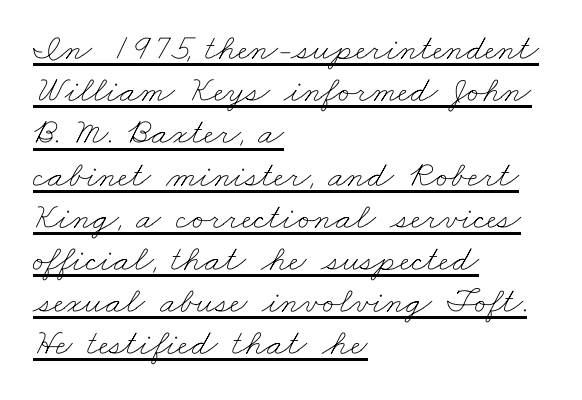
Q: Is the text bold? A: No.
Q: Is the text underlined? A: Yes.
Q: How is the paragraph aligned? A: Left-aligned.
Q: Is the spacing between letters normal or unusually wide? A: Normal.
Q: Is the spacing between lines tight, normal or loose? A: Tight.
Q: Width (condensed, normal, or wide)? A: Wide.
Q: Stroke contrast? A: Low.
Q: x-height? A: Small.
Q: Monospaced? A: No.
